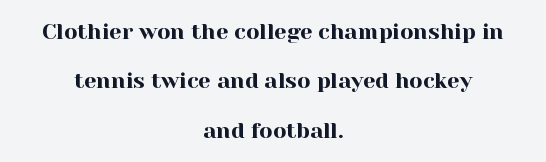
{"italic": "no", "underline": "no", "align": "center", "line_spacing": "loose", "line_spacing_ratio": 2.24, "letter_spacing": "normal", "letter_spacing_em": 0.0, "glyph_px": 22}
